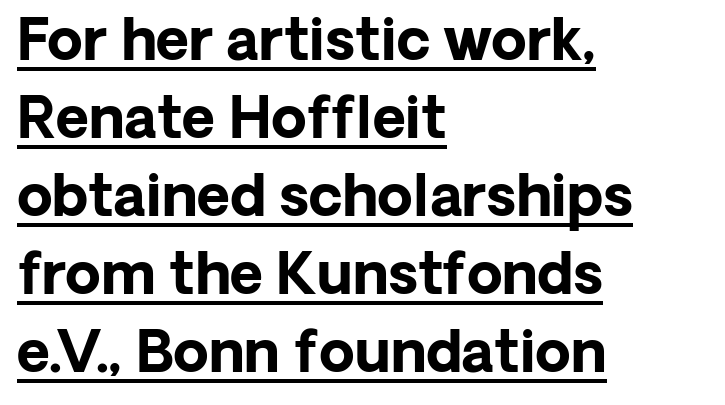
Q: Is the text bold? A: Yes.
Q: Is the text italic (slanted)? A: No, it is upright.
Q: Is the typeface a serif or a sans-serif typeface? A: Sans-serif.
Q: Is the text underlined? A: Yes.
Q: How is the paragraph aligned? A: Left-aligned.
Q: Is the spacing between letters normal or unusually wide? A: Normal.
Q: Is the spacing between lines tight, normal or loose? A: Normal.
Q: Width (condensed, normal, or wide)? A: Normal.
Q: Stroke contrast? A: Low.
Q: x-height? A: Medium.
Q: Monospaced? A: No.
